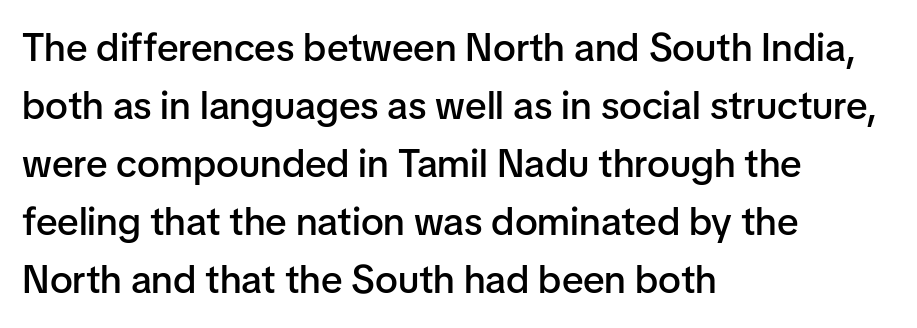
Semibold letterforms, between regular and bold. Spacing verdict: proportional, widths tailored to each character. In CSS terms this would be text-align: left. Grotesque or geometric, the face here clearly has no serifs. The letters stand upright; this is a roman face. The rendering keeps characters at their native spacing.
